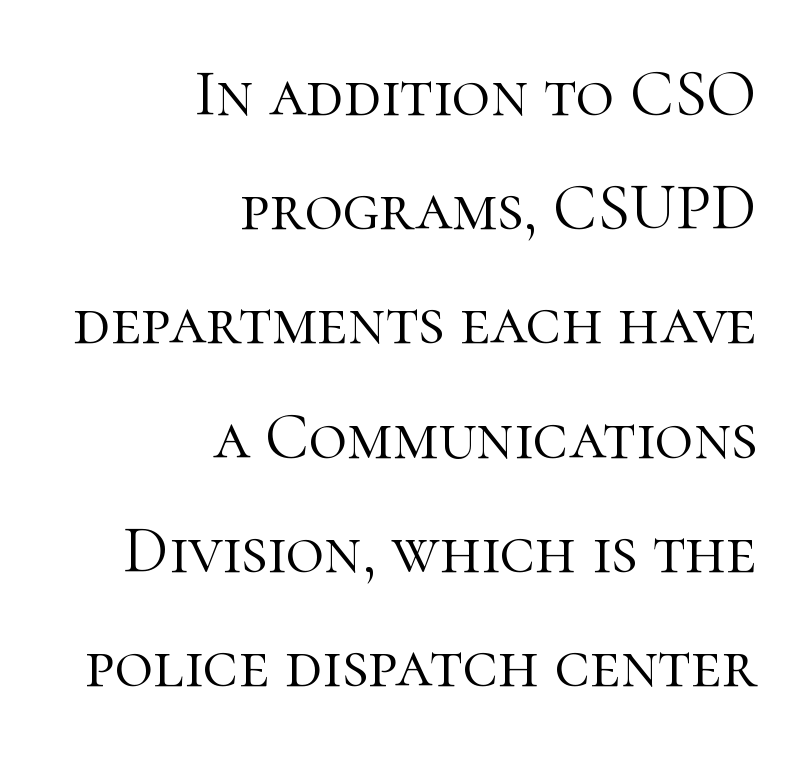
The type is set solid horizontally, with unmodified tracking. Quick note: underline off. Quick note: not italic, upright. The paragraph has a hard right edge and a soft left edge. Note the varied advance widths — an 'i' is clearly narrower than an 'm'.
